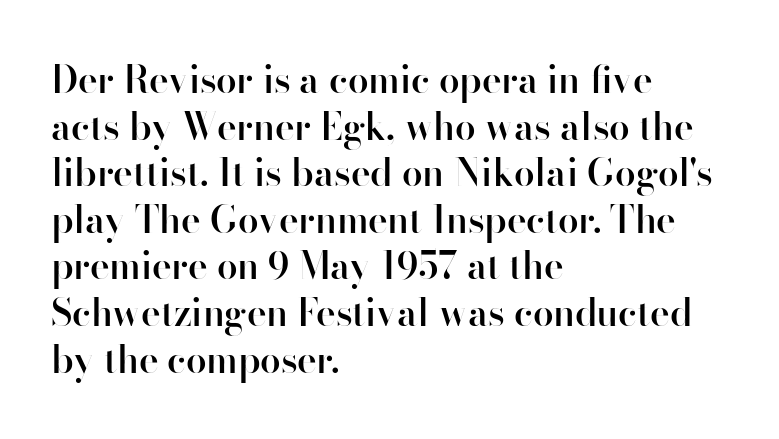
Do the characters align in a grid? No, the font is proportional. A bare baseline throughout the passage. This rendering employs a face without finishing strokes, i.e., a sans-serif. The type is set solid horizontally, with unmodified tracking.
